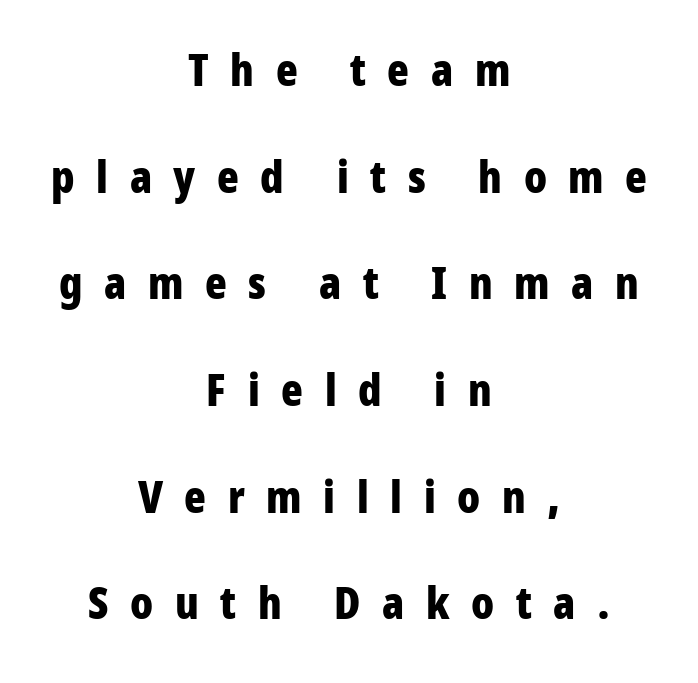
Rule under the text: the space is simply empty. A typesetter would call this heavily tracked-out type. Each new line begins a long way beneath the previous one. The rendering uses natural spacing where letterforms have individual widths. Check where the strokes stop: nothing finishes them off — pure sans. Summary of weight: heavy, a full bold.
